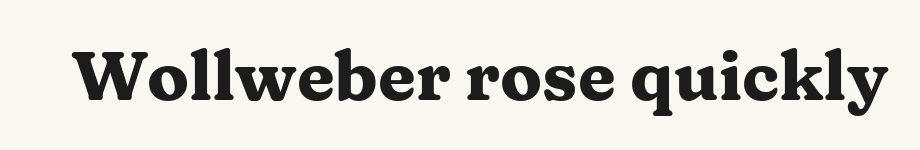
The letters carry serifs — small finishing strokes at the ends of their stems. Weight: bold. Each row of text sits above clean, open space. When letters stand straight like this, we call the style roman or upright. The rendering uses natural spacing where letterforms have individual widths. Characters follow at the spacing the type designer built in.
